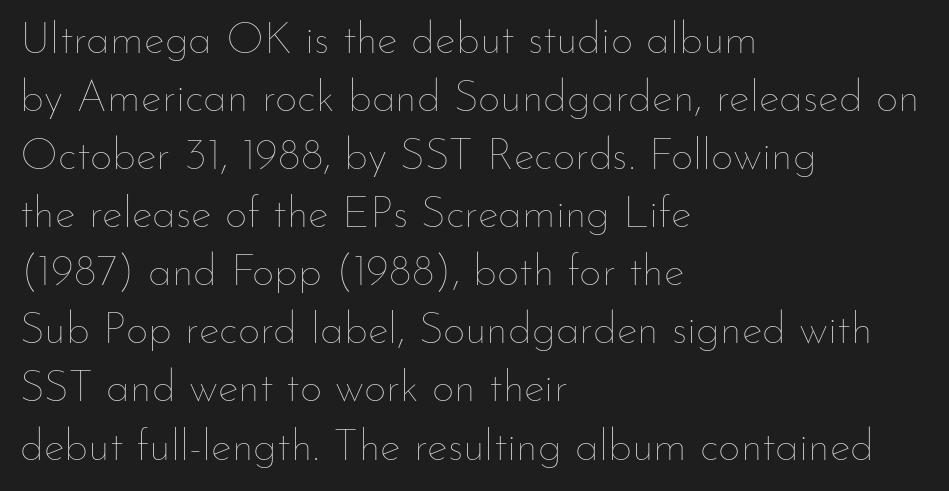
Think of a printed novel: that variable character pitch is what you see here. On a weight scale, this lands at 450 or below. The rendering anchors every line to the left-hand side. In terms of leading, this rendering sits right in the middle. A bare baseline throughout the passage. The letters stand upright; this is a roman face.
